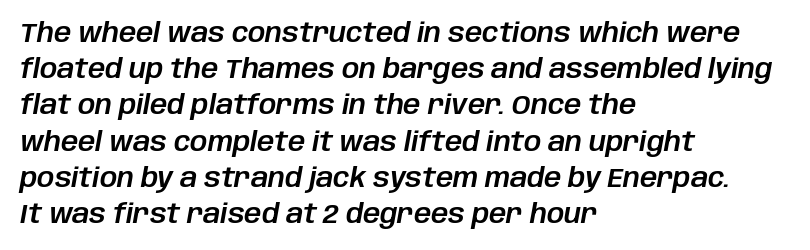
{"italic": "yes", "lean": "right", "slant_degrees": 10, "underline": "no", "align": "left", "line_spacing": "normal", "line_spacing_ratio": 1.34, "letter_spacing": "normal", "letter_spacing_em": 0.0, "glyph_px": 27}
